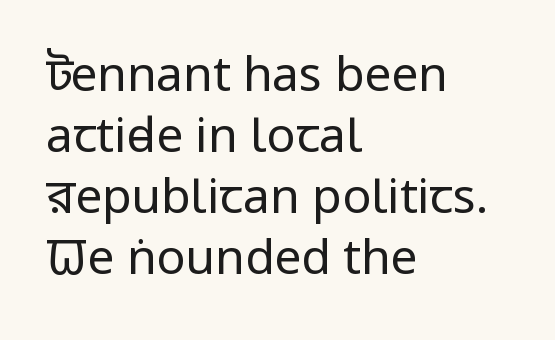
The image shows 48 px regular-weight, condensed sans-serif type, upright; set left-aligned, normal line spacing (1.27x), normal letter spacing, not underlined; low stroke contrast and a large x-height.
